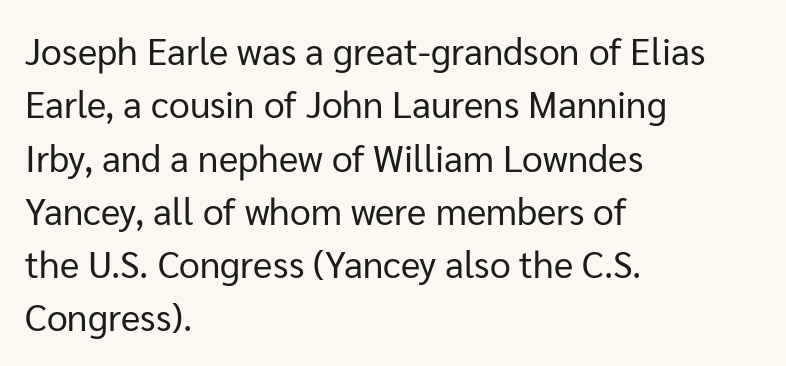
The string is rendered with underlining switched off. The typesetting does not lean heavy: it is not bold. A typesetter would label this face a sans. These lines stack with their left ends in a neat column. Reading down the column, the eye jumps a familiar distance to each next line.
